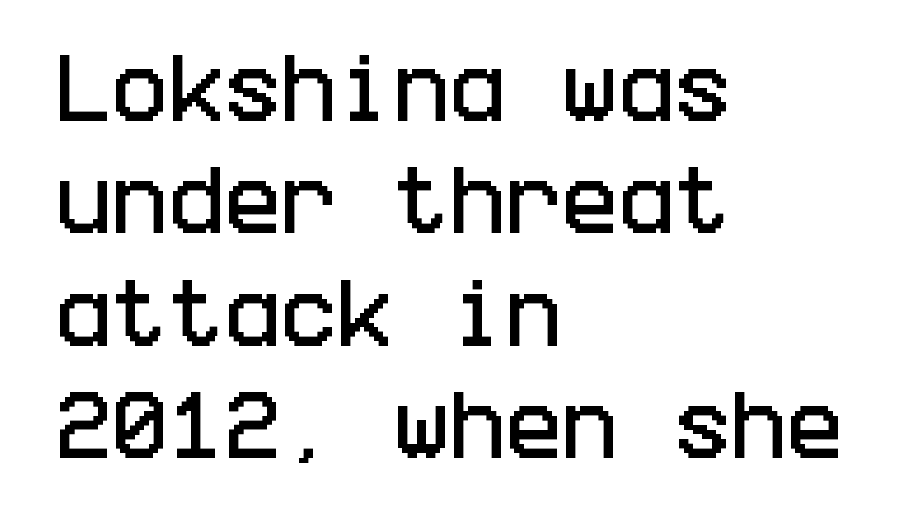
{"serif": "no", "italic": "no", "width": "condensed", "stroke_contrast": "low", "x_height": "large", "underline": "no", "align": "left", "line_spacing": "normal", "line_spacing_ratio": 1.5, "letter_spacing": "normal", "letter_spacing_em": 0.0, "glyph_px": 75}
